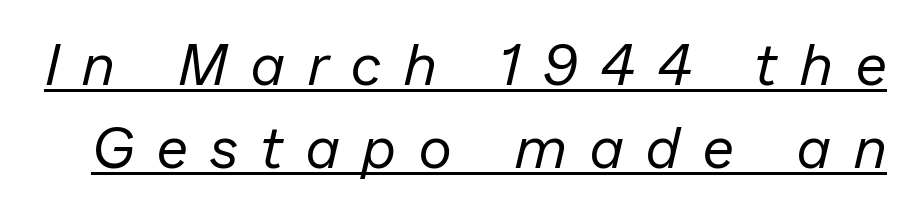
{"italic": "yes", "lean": "right", "slant_degrees": 13, "bold": "no", "weight": "regular", "width": "normal", "stroke_contrast": "low", "x_height": "medium", "monospaced": "no", "underline": "yes", "line_spacing": "normal", "line_spacing_ratio": 1.43, "letter_spacing": "wide", "letter_spacing_em": 0.4, "glyph_px": 58}
